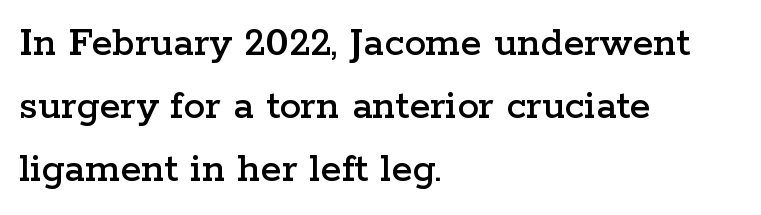
The image shows 43 px wide serif type, upright; set left-aligned, normal line spacing (1.47x), normal letter spacing, not underlined; low stroke contrast and a medium x-height.
